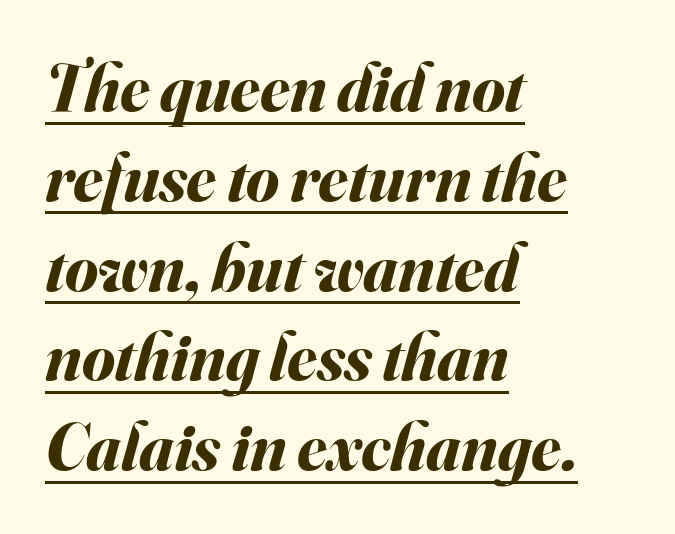
Q: Is the text bold? A: Yes.
Q: Is the text italic (slanted)? A: Yes, it leans right by about 16 degrees.
Q: Is the text underlined? A: Yes.
Q: How is the paragraph aligned? A: Left-aligned.
Q: Is the spacing between letters normal or unusually wide? A: Normal.
Q: Is the spacing between lines tight, normal or loose? A: Normal.
Q: Width (condensed, normal, or wide)? A: Normal.
Q: Stroke contrast? A: Medium.
Q: x-height? A: Small.
Q: Monospaced? A: No.
